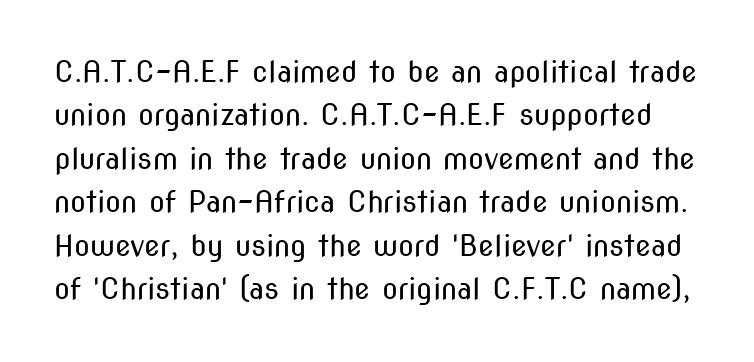
The image shows 29 px regular-weight, condensed sans-serif type, upright; set normal line spacing (1.5x), normal letter spacing, not underlined; medium stroke contrast and a medium x-height.
